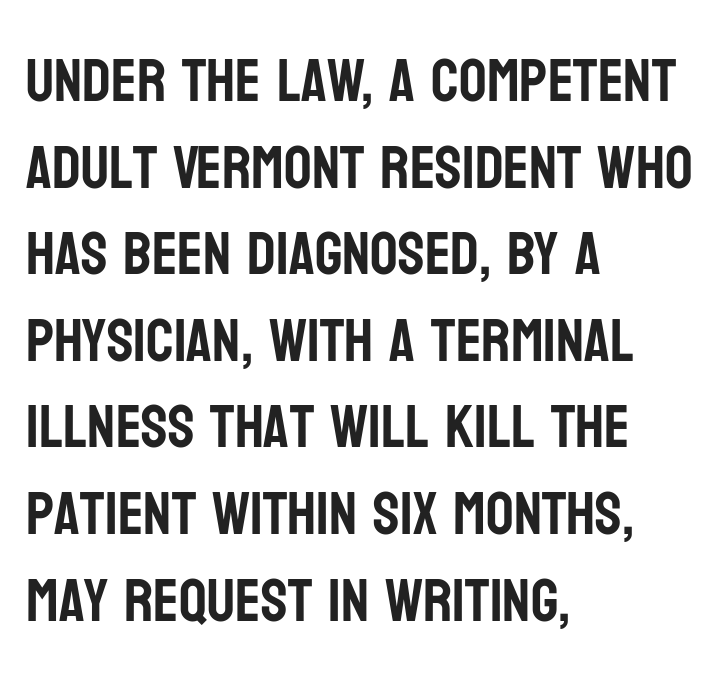
The image shows 61 px condensed sans-serif type, upright; set left-aligned, normal line spacing (1.42x), normal letter spacing, not underlined; low stroke contrast and a large x-height.
